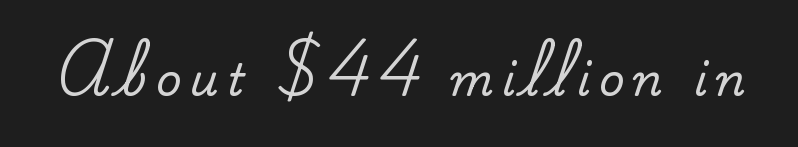
The passage shown is typeset with a serif family. The passage shown is not underscored anywhere. You could not count columns in this text — the font is proportionally spaced. The rendering inserts visible extra space after every character.
